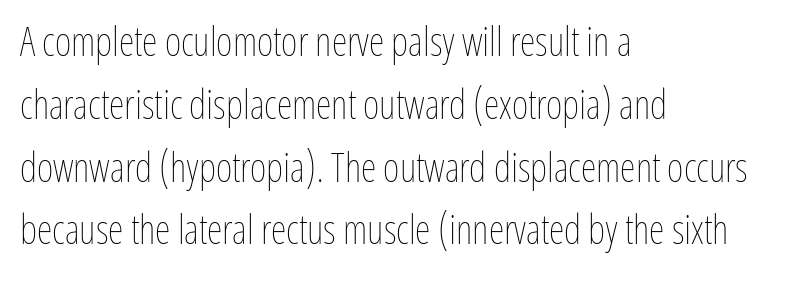
What's the leading like? Ordinary, nothing unusual. Is this a fixed-width face? No — the glyphs have proportional, varying widths. The letters stand upright; this is a roman face. Check under the words: just untouched page.
